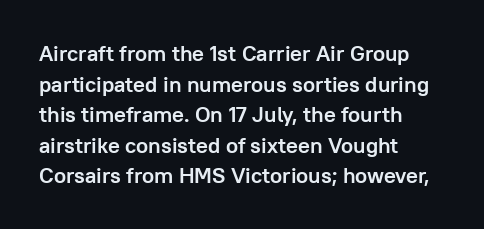
If you drew a line through each stem, it would be perfectly vertical. A normal amount of white space separates one row of letters from the next. Unmarked baselines from the first word to the last. Pretty heavy lettering here — definitely bold. The paragraph has a hard left edge and a soft right edge. These lines keep a tight, regular rhythm from letter to letter.
